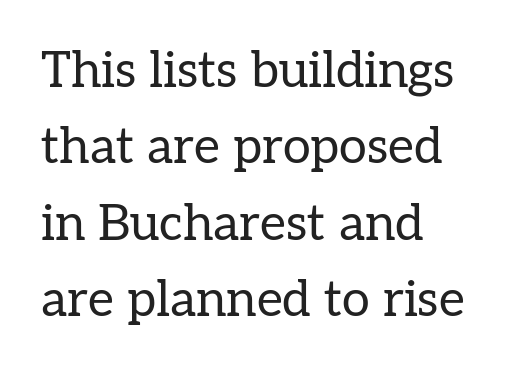
The image shows 50 px regular-weight serif type, upright; set left-aligned, normal line spacing (1.53x), normal letter spacing, not underlined; low stroke contrast and a medium x-height.
